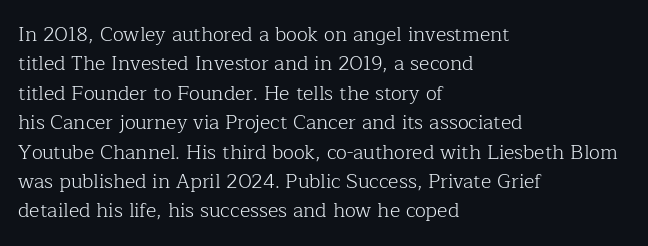
The image shows 20 px text type, upright; set left-aligned, normal line spacing (1.47x), normal letter spacing, not underlined.
